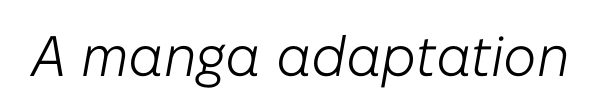
{"italic": "yes", "lean": "right", "slant_degrees": 10, "bold": "no", "weight": "light", "width": "normal", "stroke_contrast": "low", "x_height": "medium", "monospaced": "no", "underline": "no", "letter_spacing": "normal", "letter_spacing_em": 0.0, "glyph_px": 57}
